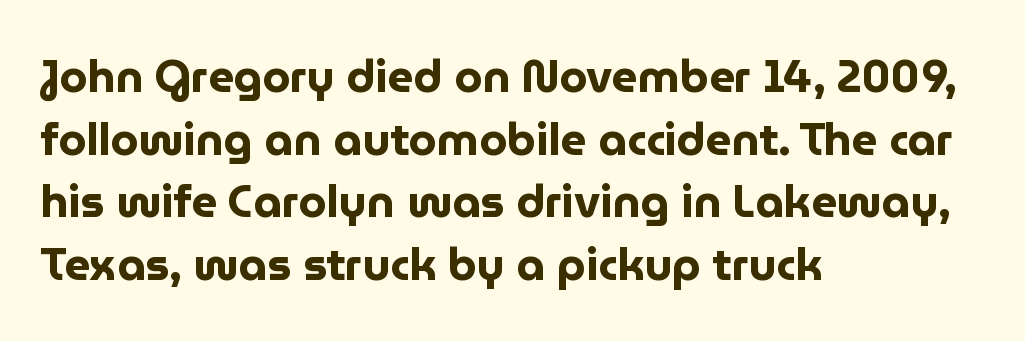
Q: Is the text bold? A: Yes.
Q: Is the text italic (slanted)? A: No, it is upright.
Q: Is the typeface a serif or a sans-serif typeface? A: Sans-serif.
Q: Is the text underlined? A: No.
Q: How is the paragraph aligned? A: Left-aligned.
Q: Is the spacing between letters normal or unusually wide? A: Normal.
Q: Is the spacing between lines tight, normal or loose? A: Normal.
Q: Width (condensed, normal, or wide)? A: Normal.
Q: Stroke contrast? A: Low.
Q: x-height? A: Medium.
Q: Monospaced? A: No.
